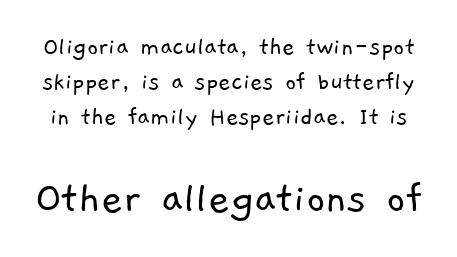
{"serif": "no", "bold": "no", "weight": "light", "width": "normal", "stroke_contrast": "low", "x_height": "medium", "monospaced": "no", "underline": "no", "line_spacing": "normal", "line_spacing_ratio": 1.29, "letter_spacing": "normal", "letter_spacing_em": 0.0, "larger_block": "second", "size_ratio": 1.74, "glyph_px": 47}
